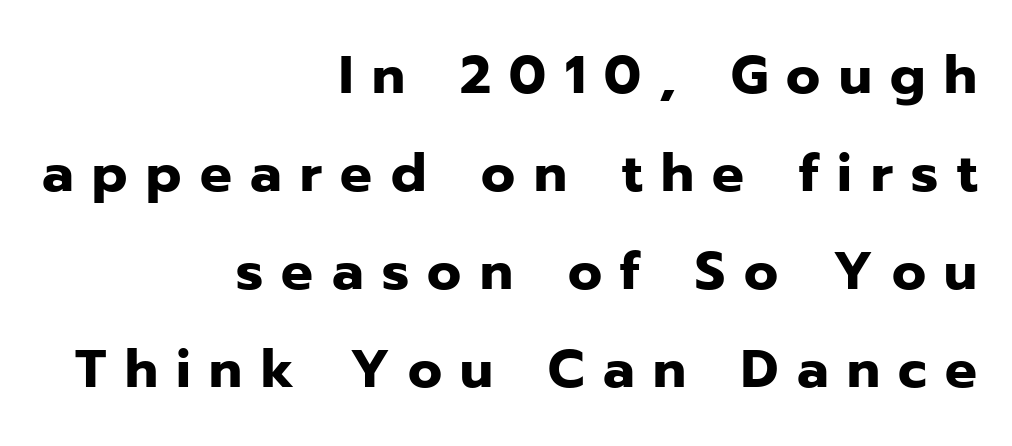
Q: Is the text bold? A: Yes.
Q: Is the text italic (slanted)? A: No, it is upright.
Q: Is the typeface a serif or a sans-serif typeface? A: Sans-serif.
Q: Is the text underlined? A: No.
Q: How is the paragraph aligned? A: Right-aligned.
Q: Is the spacing between letters normal or unusually wide? A: Unusually wide.
Q: Width (condensed, normal, or wide)? A: Normal.
Q: Stroke contrast? A: Low.
Q: x-height? A: Medium.
Q: Monospaced? A: No.
